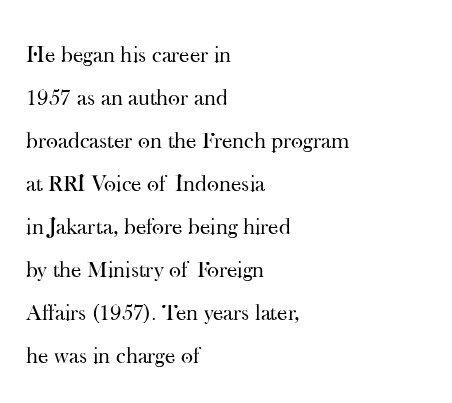
Q: Is the text bold? A: No.
Q: Is the text italic (slanted)? A: No, it is upright.
Q: Is the text underlined? A: No.
Q: How is the paragraph aligned? A: Left-aligned.
Q: Is the spacing between letters normal or unusually wide? A: Normal.
